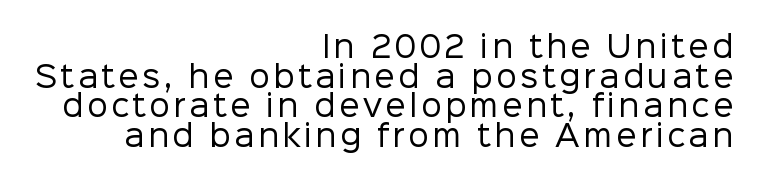
Q: Is the text bold? A: No.
Q: Is the text italic (slanted)? A: No, it is upright.
Q: Is the typeface a serif or a sans-serif typeface? A: Sans-serif.
Q: Is the text underlined? A: No.
Q: How is the paragraph aligned? A: Right-aligned.
Q: Is the spacing between lines tight, normal or loose? A: Tight.
Q: Width (condensed, normal, or wide)? A: Normal.
Q: Stroke contrast? A: Low.
Q: x-height? A: Medium.
Q: Monospaced? A: No.
